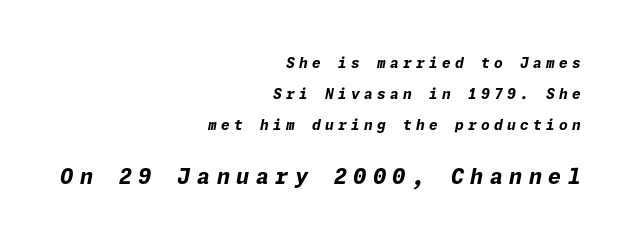
Q: Is the text bold? A: Yes.
Q: Is the text italic (slanted)? A: Yes, it leans right by about 11 degrees.
Q: Is the text underlined? A: No.
Q: How is the paragraph aligned? A: Right-aligned.
Q: Is the spacing between letters normal or unusually wide? A: Unusually wide.
Q: Is the spacing between lines tight, normal or loose? A: Loose.
Q: Which block of text is set in a larger size, the first (top) or the second (bottom)? A: The second (bottom) one.
